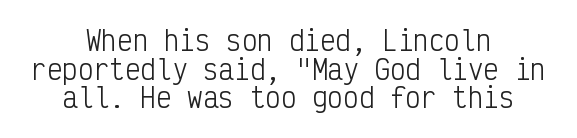
Q: Is the text bold? A: No.
Q: Is the text italic (slanted)? A: No, it is upright.
Q: Is the text underlined? A: No.
Q: How is the paragraph aligned? A: Centered.
Q: Is the spacing between letters normal or unusually wide? A: Normal.
Q: Is the spacing between lines tight, normal or loose? A: Tight.
